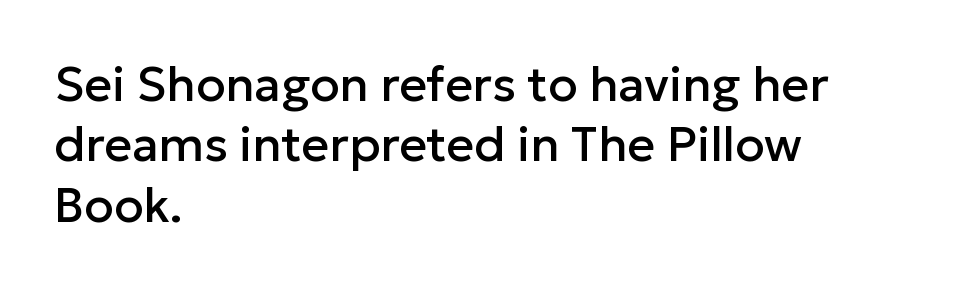
{"serif": "no", "italic": "no", "width": "normal", "stroke_contrast": "low", "x_height": "medium", "monospaced": "no", "underline": "no", "align": "left", "line_spacing": "normal", "line_spacing_ratio": 1.26, "letter_spacing": "normal", "letter_spacing_em": 0.0, "glyph_px": 48}
